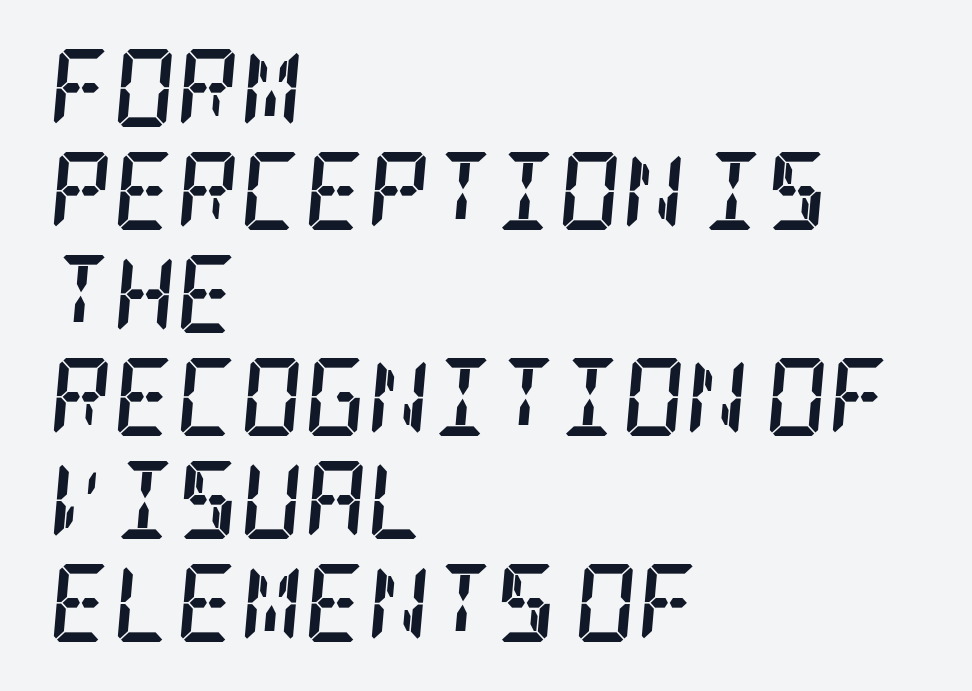
The gaps between neighbouring characters are ordinary and unremarkable. Tall strokes in this sample are angled rather than plumb. The rag falls on the right side of this text block. Lines of text with bare space underneath.
